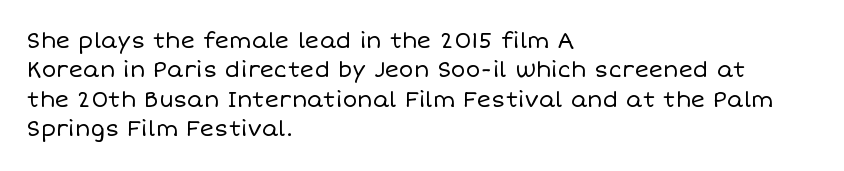
Q: Is the text bold? A: No.
Q: Is the text italic (slanted)? A: No, it is upright.
Q: Is the text underlined? A: No.
Q: How is the paragraph aligned? A: Left-aligned.
Q: Is the spacing between letters normal or unusually wide? A: Normal.
Q: Is the spacing between lines tight, normal or loose? A: Normal.
